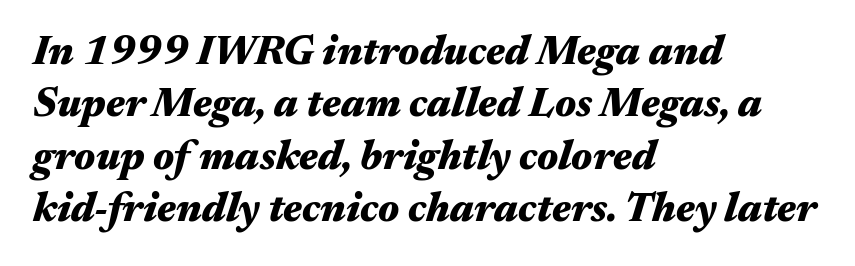
{"italic": "yes", "lean": "right", "slant_degrees": 17, "bold": "yes", "weight": "heavy", "width": "wide", "stroke_contrast": "medium", "x_height": "medium", "monospaced": "no", "underline": "no", "align": "left", "line_spacing": "normal", "line_spacing_ratio": 1.28, "letter_spacing": "normal", "letter_spacing_em": 0.0, "glyph_px": 41}
